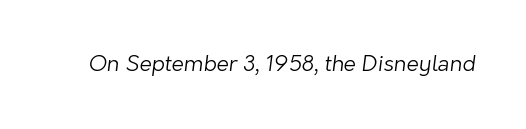
Students, note that the glyphs here touch the page at normal intervals. Any mark beneath the type? The region is blank. Is this a heavy cut? Hardly; it is regular or lighter.
